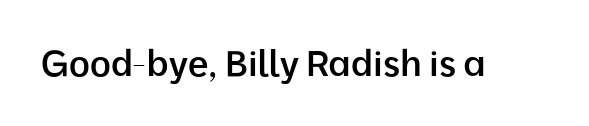
The image shows 36 px semibold sans-serif type, upright; set normal letter spacing, not underlined; low stroke contrast and a medium x-height.
